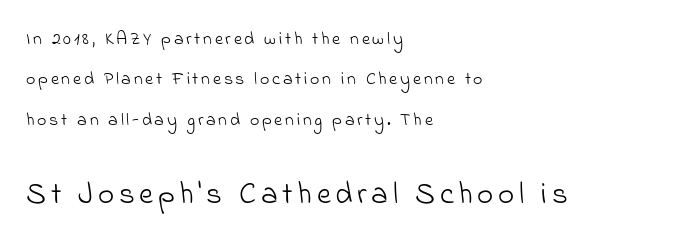
{"serif": "no", "bold": "no", "weight": "light", "width": "normal", "stroke_contrast": "low", "x_height": "small", "monospaced": "no", "underline": "no", "align": "left", "line_spacing": "loose", "line_spacing_ratio": 2.25, "larger_block": "second", "size_ratio": 1.72, "glyph_px": 31}
